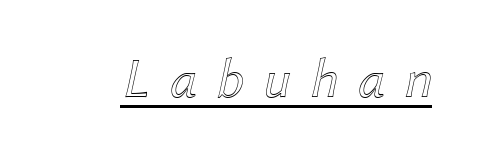
The image shows 57 px text type, italic (leaning right); set unusually wide letter spacing (+0.33 em), underlined; a medium x-height.
